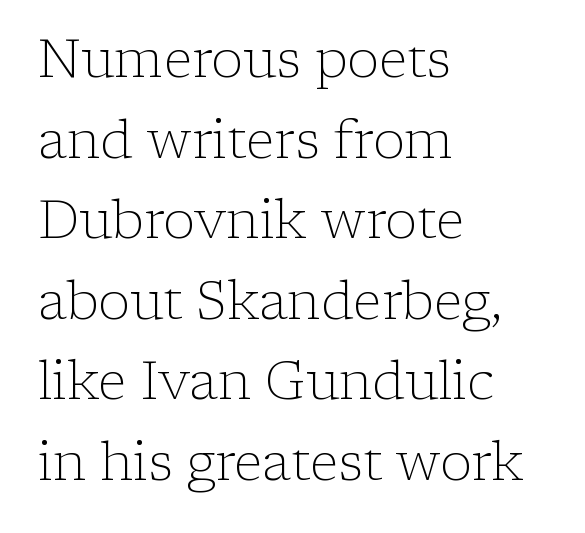
The glyphs in this specimen are seriffed. The glyphs are unaccompanied by any horizontal stroke below them. Compared with typical body copy, the letter spacing here is the same. The letters stand upright; this is a roman face. This sample is left-justified, so line endings fall wherever the words run out.
